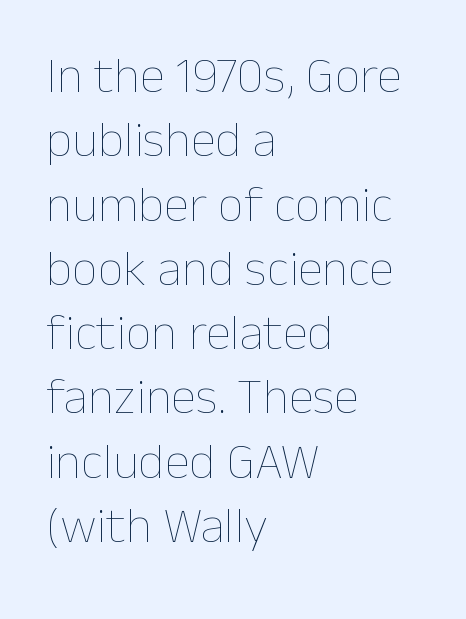
{"italic": "no", "bold": "no", "weight": "thin", "width": "normal", "stroke_contrast": "low", "x_height": "medium", "monospaced": "no", "underline": "no", "align": "left", "line_spacing": "normal", "line_spacing_ratio": 1.26, "letter_spacing": "normal", "letter_spacing_em": 0.0, "glyph_px": 51}
